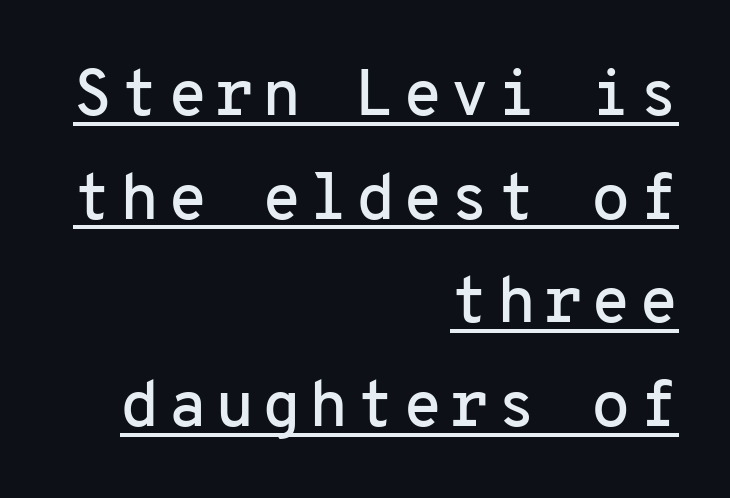
Q: Is the text italic (slanted)? A: No, it is upright.
Q: Is the typeface a serif or a sans-serif typeface? A: Sans-serif.
Q: Is the text underlined? A: Yes.
Q: How is the paragraph aligned? A: Right-aligned.
Q: Is the spacing between lines tight, normal or loose? A: Normal.
Q: Width (condensed, normal, or wide)? A: Normal.
Q: Stroke contrast? A: Low.
Q: x-height? A: Medium.
Q: Monospaced? A: Yes.
